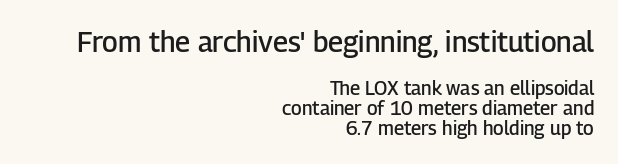
{"serif": "no", "italic": "no", "bold": "semi", "weight": "semibold", "width": "normal", "stroke_contrast": "low", "x_height": "medium", "monospaced": "no", "underline": "no", "align": "right", "line_spacing": "tight", "line_spacing_ratio": 1.05, "letter_spacing": "normal", "letter_spacing_em": 0.0, "larger_block": "first", "size_ratio": 1.47, "glyph_px": 28}
